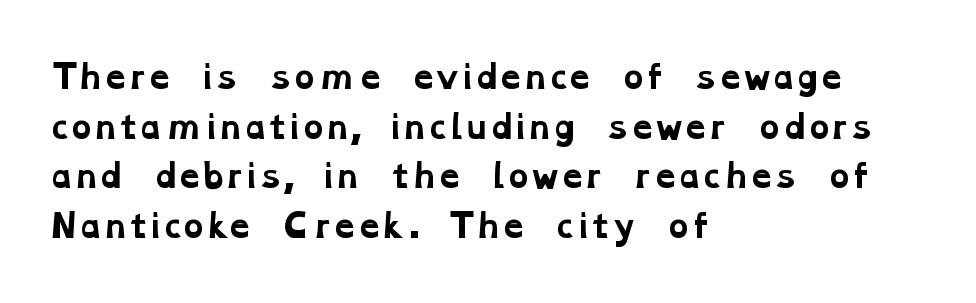
{"serif": "yes", "bold": "yes", "weight": "bold", "width": "wide", "stroke_contrast": "low", "x_height": "medium", "monospaced": "no", "underline": "no", "align": "left", "line_spacing": "normal", "line_spacing_ratio": 1.6, "letter_spacing": "normal", "letter_spacing_em": 0.0, "glyph_px": 31}
